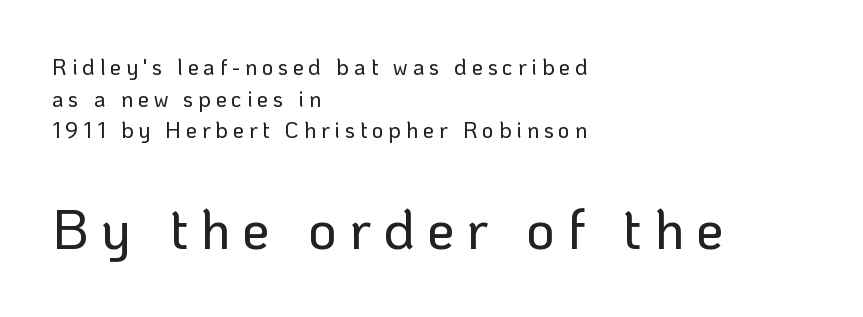
{"serif": "no", "italic": "no", "width": "normal", "stroke_contrast": "low", "x_height": "medium", "monospaced": "no", "underline": "no", "align": "left", "line_spacing": "normal", "line_spacing_ratio": 1.44, "letter_spacing": "wide", "letter_spacing_em": 0.22, "larger_block": "second", "size_ratio": 2.5, "glyph_px": 55}
